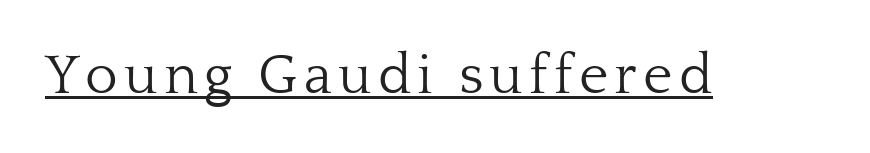
The image shows 56 px light serif type, upright; set underlined; low stroke contrast and a medium x-height.
